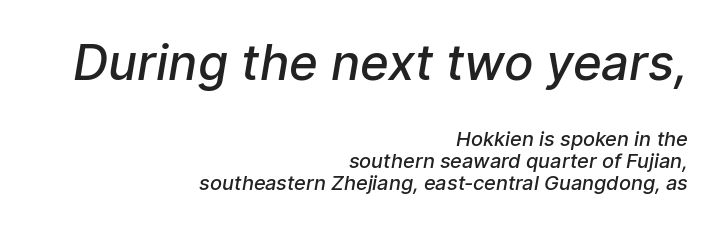
Q: Is the text bold? A: Semi-bold.
Q: Is the typeface a serif or a sans-serif typeface? A: Sans-serif.
Q: Is the text underlined? A: No.
Q: How is the paragraph aligned? A: Right-aligned.
Q: Is the spacing between letters normal or unusually wide? A: Normal.
Q: Is the spacing between lines tight, normal or loose? A: Tight.
Q: Which block of text is set in a larger size, the first (top) or the second (bottom)? A: The first (top) one.
Q: Width (condensed, normal, or wide)? A: Normal.
Q: Stroke contrast? A: Low.
Q: x-height? A: Medium.
Q: Monospaced? A: No.
